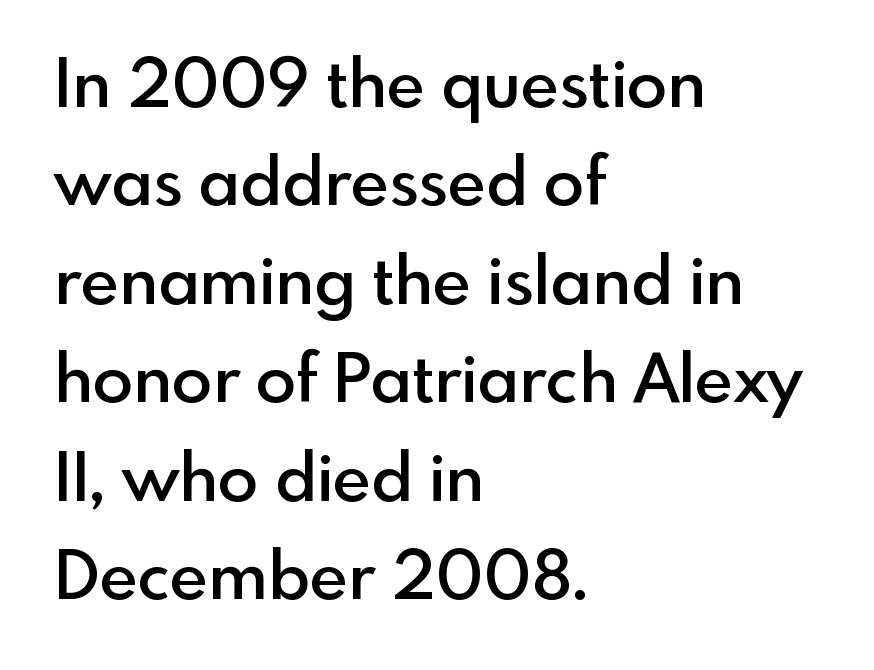
Q: Is the text bold? A: Semi-bold.
Q: Is the text italic (slanted)? A: No, it is upright.
Q: Is the typeface a serif or a sans-serif typeface? A: Sans-serif.
Q: Is the text underlined? A: No.
Q: How is the paragraph aligned? A: Left-aligned.
Q: Is the spacing between letters normal or unusually wide? A: Normal.
Q: Is the spacing between lines tight, normal or loose? A: Normal.
Q: Width (condensed, normal, or wide)? A: Normal.
Q: x-height? A: Small.
Q: Monospaced? A: No.
